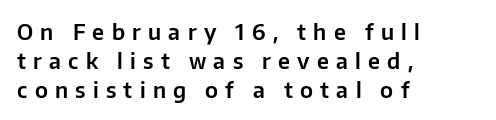
The image shows 22 px text type, upright; set left-aligned, normal line spacing (1.31x), unusually wide letter spacing (+0.33 em), not underlined.
